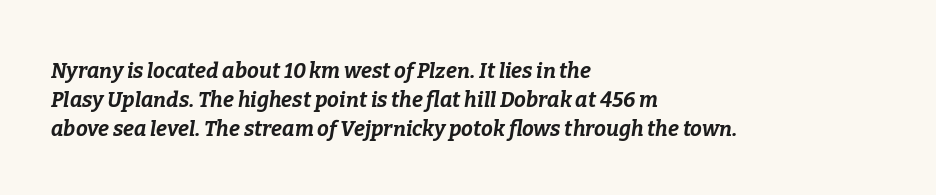
Q: Is the text bold? A: Yes.
Q: Is the text italic (slanted)? A: Yes, it leans right by about 9 degrees.
Q: Is the text underlined? A: No.
Q: How is the paragraph aligned? A: Left-aligned.
Q: Is the spacing between letters normal or unusually wide? A: Normal.
Q: Is the spacing between lines tight, normal or loose? A: Normal.
